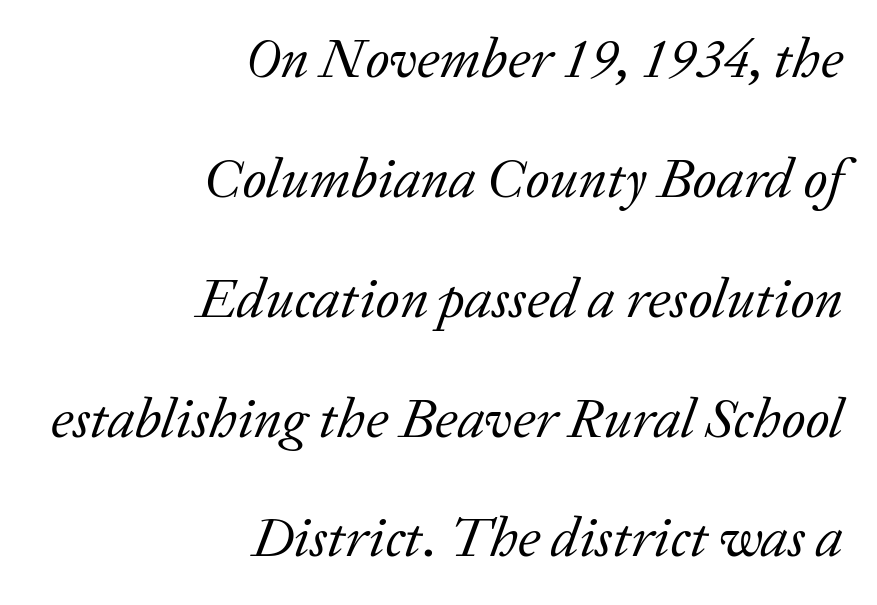
All the whitespace from short lines collects on the left. Inter-character spacing is left at the font's built-in metrics. Serif or sans? Serif — the stroke terminals have little feet. Is the stroke heavy? The answer is a plain regular-or-lighter. Unmarked baselines from the first word to the last.
